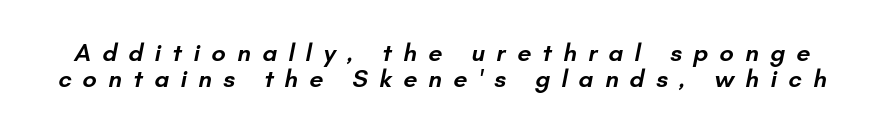
Underline: absent. Characters follow at a spacing far wider than the type designer built in. This is moderately heavy type, rendered in semibold. The space between consecutive lines is stingy.
